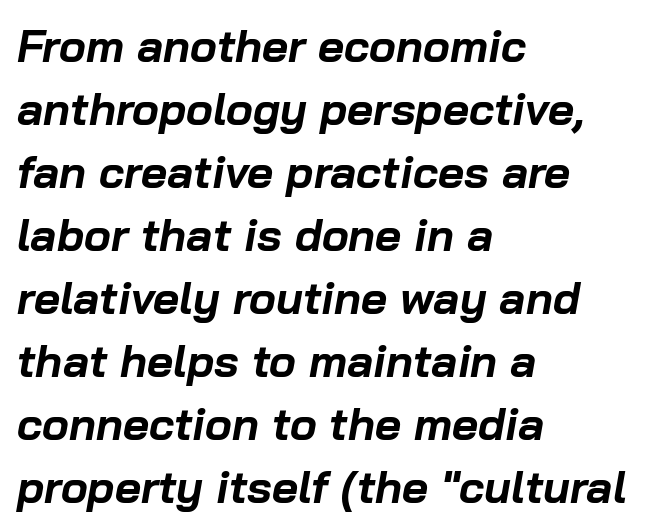
Q: Is the text bold? A: Yes.
Q: Is the text italic (slanted)? A: Yes, it leans right by about 10 degrees.
Q: Is the text underlined? A: No.
Q: How is the paragraph aligned? A: Left-aligned.
Q: Is the spacing between letters normal or unusually wide? A: Normal.
Q: Is the spacing between lines tight, normal or loose? A: Normal.
Q: Width (condensed, normal, or wide)? A: Normal.
Q: Stroke contrast? A: Low.
Q: x-height? A: Medium.
Q: Monospaced? A: No.
